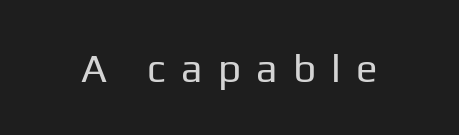
The image shows 40 px regular-weight sans-serif type, upright; set unusually wide letter spacing (+0.38 em), not underlined; low stroke contrast and a medium x-height.
